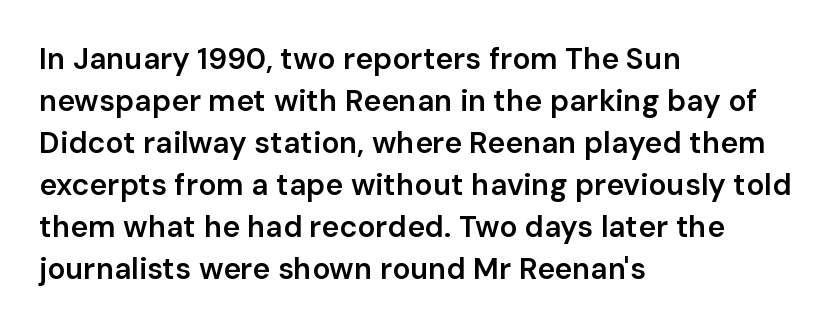
{"serif": "no", "italic": "no", "bold": "semi", "weight": "semibold", "width": "normal", "stroke_contrast": "low", "x_height": "medium", "monospaced": "no", "underline": "no", "align": "left", "line_spacing": "normal", "line_spacing_ratio": 1.4, "letter_spacing": "normal", "letter_spacing_em": 0.0, "glyph_px": 30}
